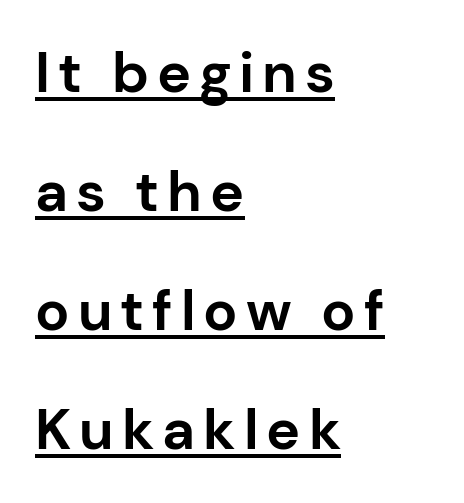
The letters carry no serifs — their stems end cleanly without finishing strokes. Weight check: bold — yes, fully. Honestly, the rows look like they've been pulled way apart. Every row of glyphs begins at an identical x-position on the left. The letters stand straight up with perfectly vertical stems.
